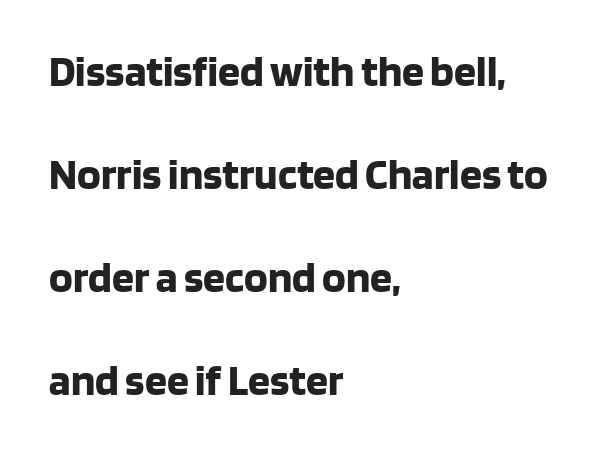
{"serif": "no", "italic": "no", "bold": "yes", "weight": "bold", "width": "normal", "stroke_contrast": "low", "x_height": "large", "monospaced": "no", "underline": "no", "align": "left", "line_spacing": "loose", "line_spacing_ratio": 2.34, "letter_spacing": "normal", "letter_spacing_em": 0.0, "glyph_px": 44}
